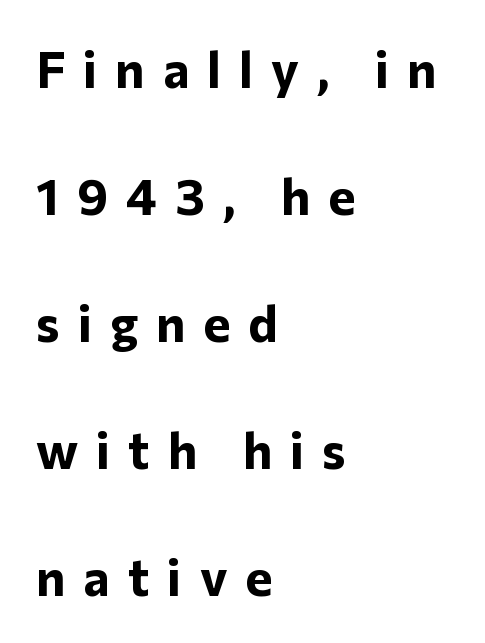
{"serif": "no", "italic": "no", "bold": "yes", "weight": "bold", "width": "normal", "stroke_contrast": "low", "x_height": "medium", "monospaced": "no", "underline": "no", "align": "left", "line_spacing": "loose", "line_spacing_ratio": 2.49, "letter_spacing": "wide", "letter_spacing_em": 0.35, "glyph_px": 51}
